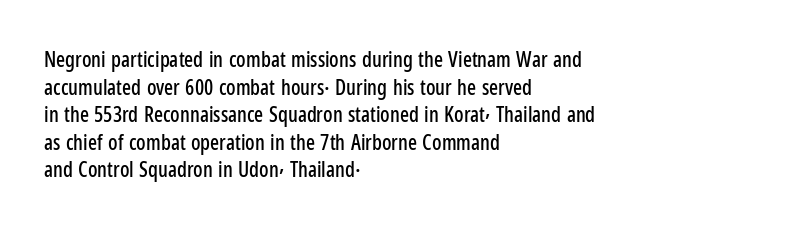
Line starts are locked; line ends wander. Leading matches the norm, producing a regular column. Characters remain perfectly vertical along every line. The area under the type is left untouched. Caption: standard tracking, unaltered.
